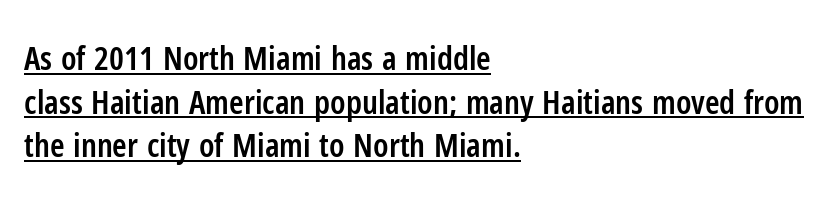
Q: Is the text bold? A: Semi-bold.
Q: Is the text italic (slanted)? A: No, it is upright.
Q: Is the typeface a serif or a sans-serif typeface? A: Sans-serif.
Q: Is the text underlined? A: Yes.
Q: How is the paragraph aligned? A: Left-aligned.
Q: Is the spacing between letters normal or unusually wide? A: Normal.
Q: Is the spacing between lines tight, normal or loose? A: Normal.
Q: Width (condensed, normal, or wide)? A: Condensed.
Q: Stroke contrast? A: Low.
Q: x-height? A: Medium.
Q: Monospaced? A: No.
